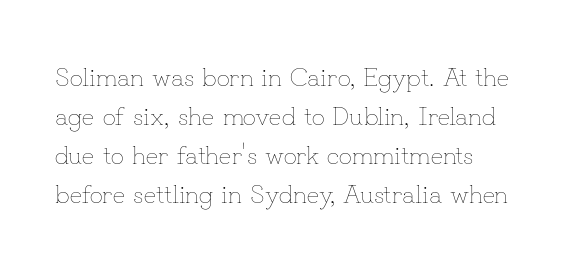
The image shows 26 px text type, upright; set normal line spacing (1.5x), normal letter spacing, not underlined.
